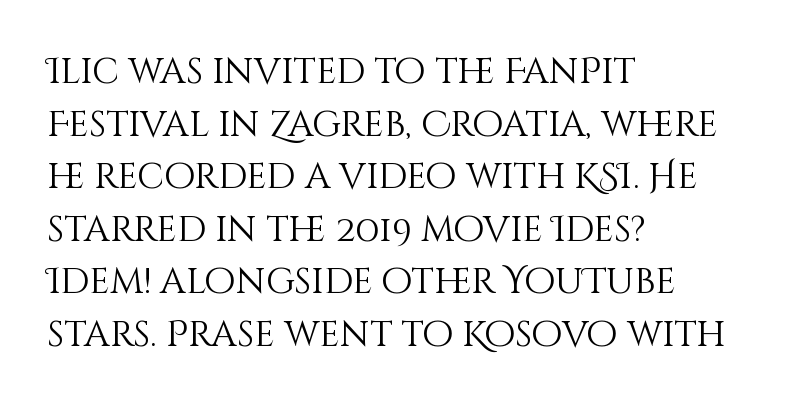
The image shows 36 px light type, upright; set left-aligned, normal line spacing (1.46x), normal letter spacing, not underlined; medium stroke contrast and a large x-height.
